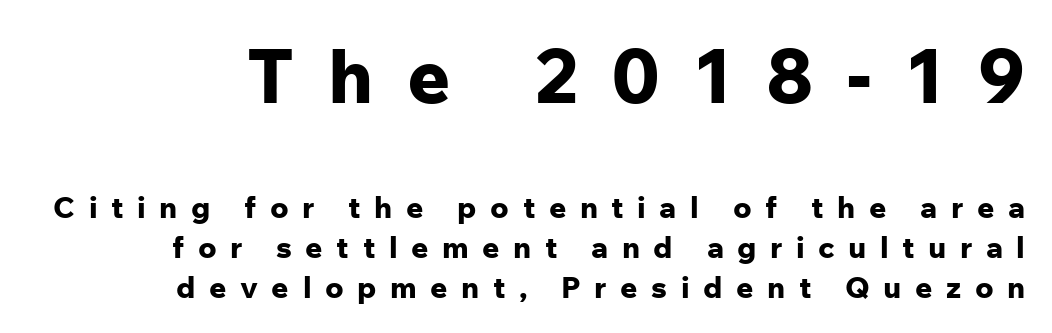
The image shows 75 px bold sans-serif type, upright; set normal line spacing (1.33x), unusually wide letter spacing (+0.45 em), not underlined; the first (top) block is 2.5x larger; low stroke contrast and a medium x-height.
